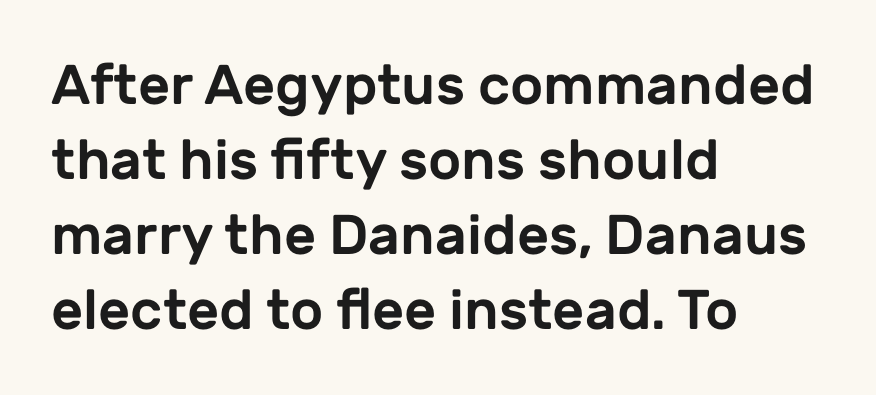
The image shows 56 px sans-serif type, upright; set left-aligned, normal line spacing (1.34x), normal letter spacing, not underlined; low stroke contrast and a medium x-height.
